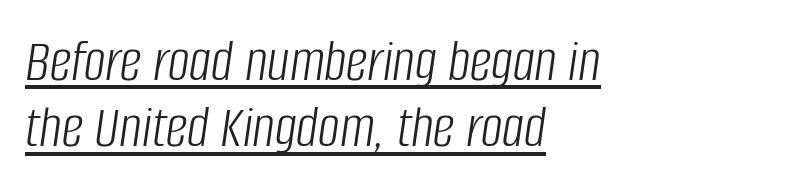
{"italic": "yes", "lean": "right", "slant_degrees": 8, "bold": "no", "weight": "light", "width": "condensed", "stroke_contrast": "low", "x_height": "large", "monospaced": "no", "underline": "yes", "align": "left", "line_spacing": "tight", "line_spacing_ratio": 1.09, "letter_spacing": "normal", "letter_spacing_em": 0.0, "glyph_px": 61}
